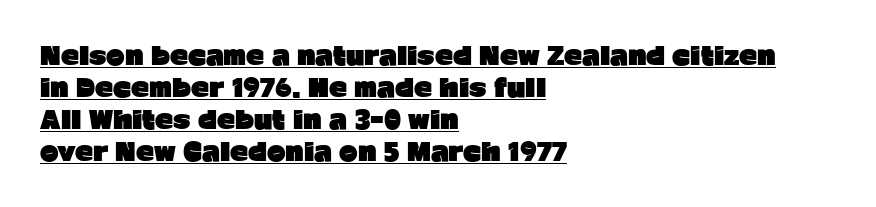
Q: Is the text bold? A: Yes.
Q: Is the text italic (slanted)? A: No, it is upright.
Q: Is the text underlined? A: Yes.
Q: How is the paragraph aligned? A: Left-aligned.
Q: Is the spacing between letters normal or unusually wide? A: Normal.
Q: Is the spacing between lines tight, normal or loose? A: Normal.
